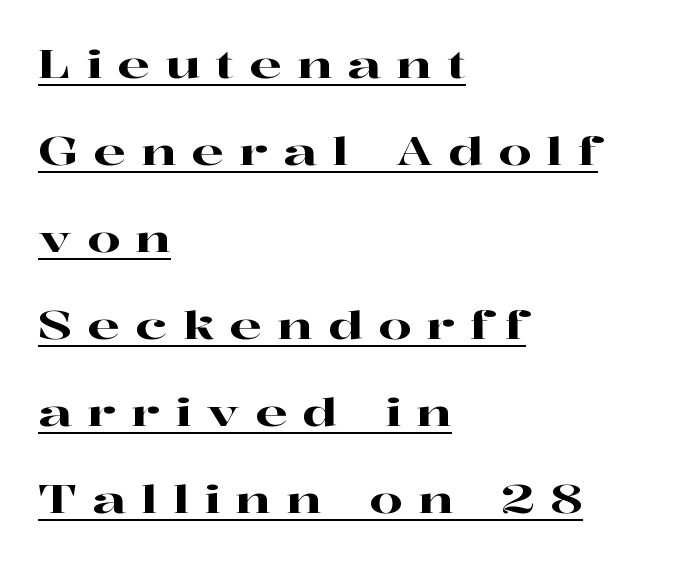
One-word summary of the alignment: left. This sample has the flowing, uneven cadence of proportional lettering. The rendering uses a large line-height, opening up the rows. A serif font was chosen for this passage. Does the lettering tilt? It doesn't — this is upright.
